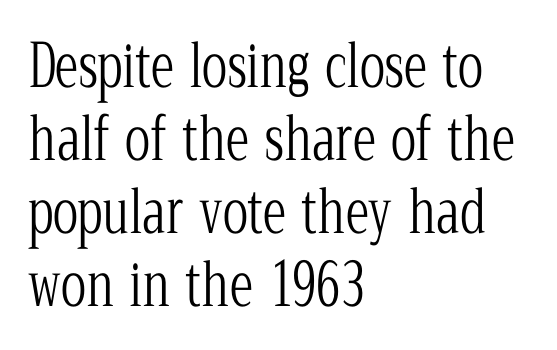
{"serif": "yes", "italic": "no", "bold": "no", "weight": "light", "width": "condensed", "stroke_contrast": "low", "x_height": "medium", "monospaced": "no", "underline": "no", "align": "left", "line_spacing_ratio": 1.24, "letter_spacing": "normal", "letter_spacing_em": 0.0, "glyph_px": 59}
